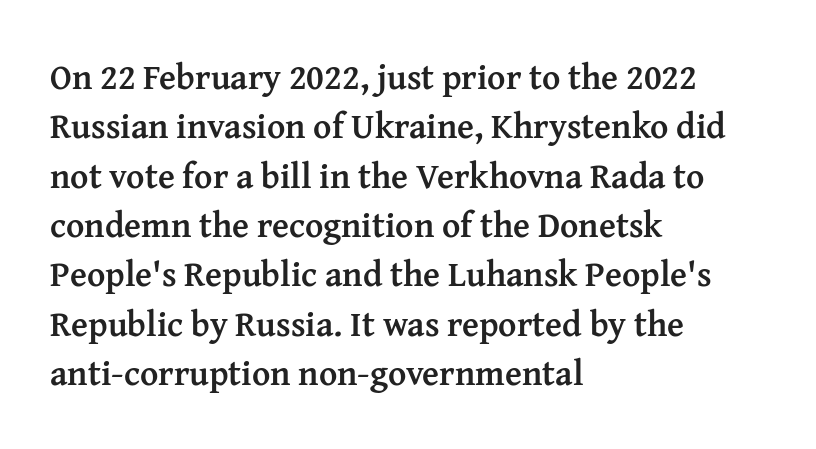
Q: Is the text bold? A: Yes.
Q: Is the text italic (slanted)? A: No, it is upright.
Q: Is the typeface a serif or a sans-serif typeface? A: Serif.
Q: Is the text underlined? A: No.
Q: How is the paragraph aligned? A: Left-aligned.
Q: Is the spacing between letters normal or unusually wide? A: Normal.
Q: Is the spacing between lines tight, normal or loose? A: Normal.
Q: Width (condensed, normal, or wide)? A: Normal.
Q: Stroke contrast? A: Medium.
Q: x-height? A: Medium.
Q: Monospaced? A: No.
